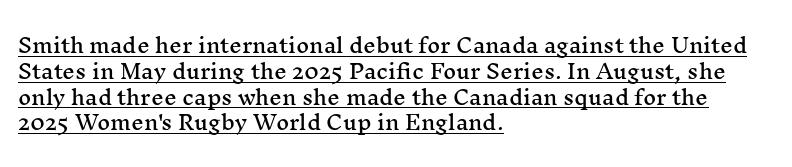
The image shows 20 px text type, upright; set left-aligned, normal line spacing (1.29x), normal letter spacing, underlined.
